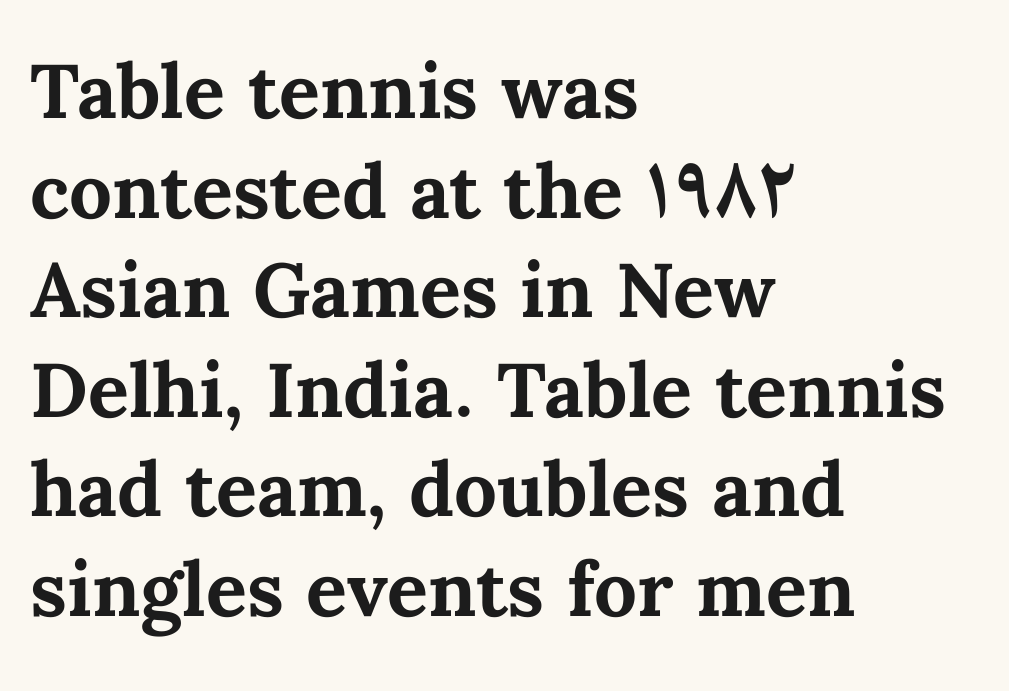
The image shows 76 px bold type, upright; set left-aligned, normal line spacing (1.31x), normal letter spacing, not underlined; medium stroke contrast and a medium x-height.
